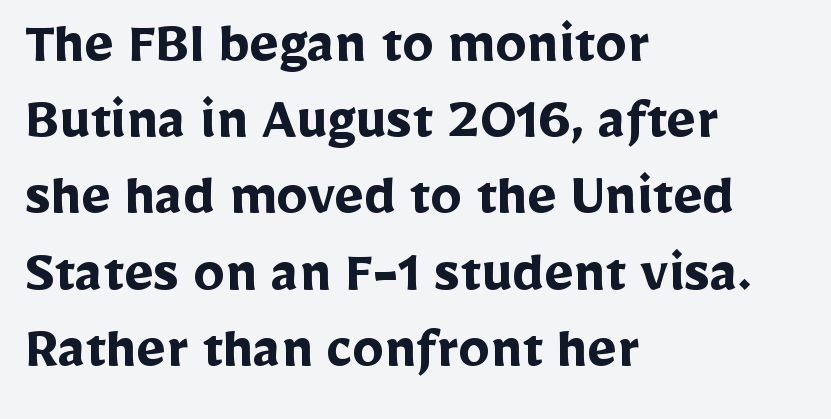
Q: Is the text bold? A: Yes.
Q: Is the text italic (slanted)? A: No, it is upright.
Q: Is the typeface a serif or a sans-serif typeface? A: Sans-serif.
Q: Is the text underlined? A: No.
Q: How is the paragraph aligned? A: Left-aligned.
Q: Is the spacing between letters normal or unusually wide? A: Normal.
Q: Width (condensed, normal, or wide)? A: Normal.
Q: Stroke contrast? A: Low.
Q: x-height? A: Medium.
Q: Monospaced? A: No.
